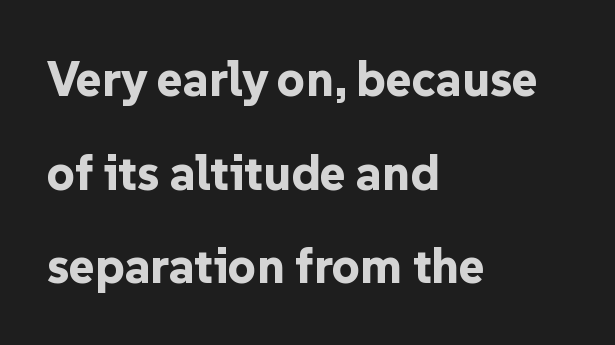
Casual observation: everything's shoved over to the left. This rendering leaves character spacing at its baseline value. This rendering features lettering with no underline. Students, observe: this is what heavily led, spacious text looks like.
